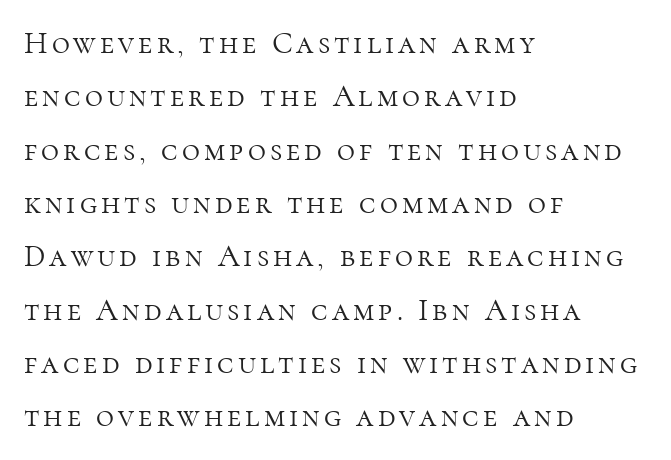
No word sits above an underline. The font's upright variant was chosen for this text. Left-aligned paragraph, ragged on the right. The characters display serif detailing at their extremities.
